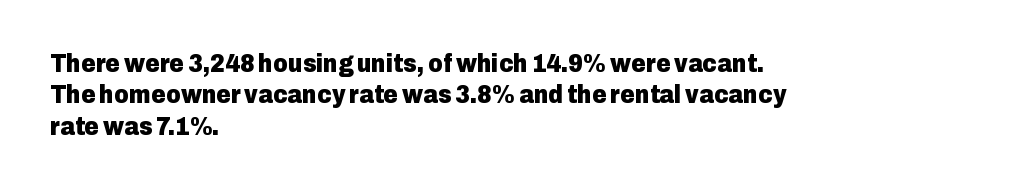
{"italic": "no", "bold": "yes", "underline": "no", "align": "left", "line_spacing": "normal", "line_spacing_ratio": 1.26, "letter_spacing": "normal", "letter_spacing_em": 0.0, "glyph_px": 25}
